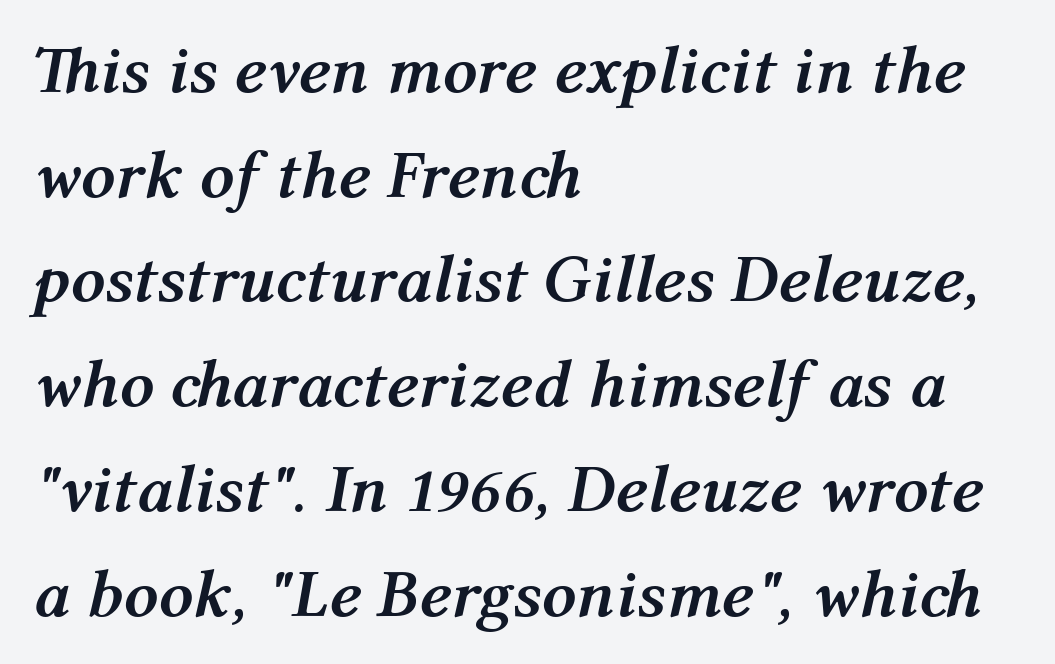
{"italic": "yes", "lean": "right", "slant_degrees": 12, "bold": "yes", "weight": "semibold", "width": "normal", "stroke_contrast": "medium", "x_height": "medium", "monospaced": "no", "underline": "no", "align": "left", "line_spacing": "normal", "line_spacing_ratio": 1.54, "letter_spacing": "normal", "letter_spacing_em": 0.0, "glyph_px": 68}
